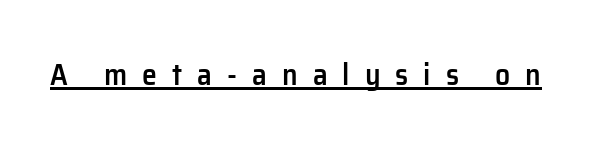
The image shows 30 px semibold sans-serif type, upright; set unusually wide letter spacing (+0.5 em), underlined; low stroke contrast and a medium x-height.
